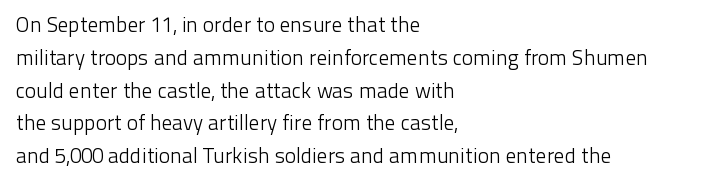
The image shows 21 px text type, upright; set left-aligned, normal line spacing (1.56x), normal letter spacing, not underlined.
